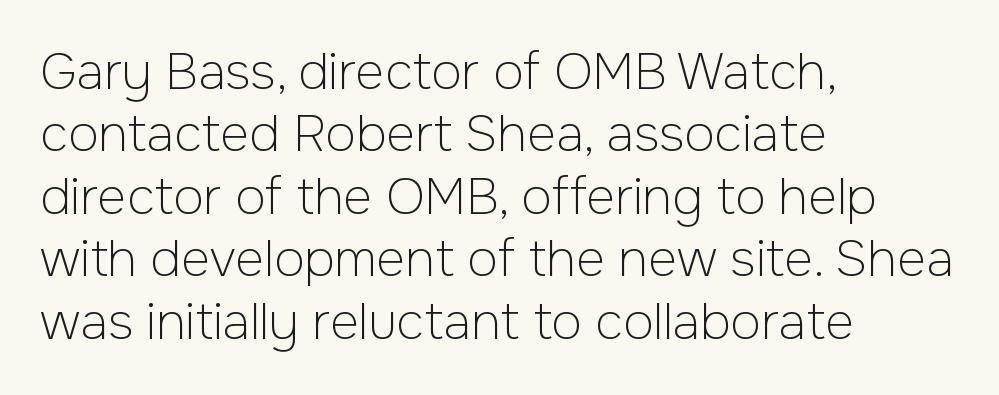
Q: Is the text bold? A: No.
Q: Is the text italic (slanted)? A: No, it is upright.
Q: Is the typeface a serif or a sans-serif typeface? A: Sans-serif.
Q: Is the text underlined? A: No.
Q: How is the paragraph aligned? A: Left-aligned.
Q: Is the spacing between letters normal or unusually wide? A: Normal.
Q: Is the spacing between lines tight, normal or loose? A: Normal.
Q: Width (condensed, normal, or wide)? A: Normal.
Q: Stroke contrast? A: Low.
Q: x-height? A: Medium.
Q: Monospaced? A: No.
